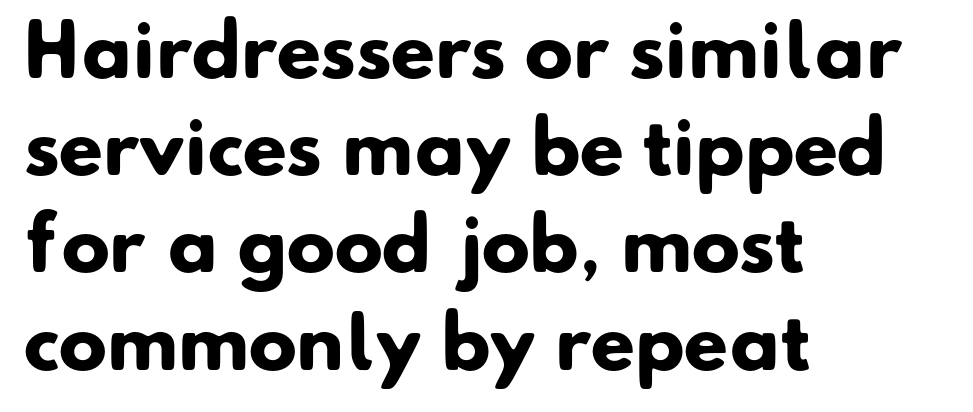
{"serif": "no", "bold": "yes", "weight": "heavy", "width": "normal", "stroke_contrast": "low", "x_height": "small", "monospaced": "no", "underline": "no", "align": "left", "line_spacing": "normal", "line_spacing_ratio": 1.35, "letter_spacing": "normal", "letter_spacing_em": 0.0, "glyph_px": 72}
